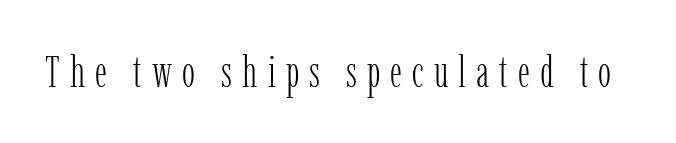
Spacing verdict: proportional, widths tailored to each character. Descenders are the only things crossing below the line. Does the lettering tilt? It doesn't — this is upright. The face used here is seriffed, in the tradition of book romans. This sample uses expanded letter spacing, leaving extra air between glyphs. Ink coverage per letter is moderate at most.
